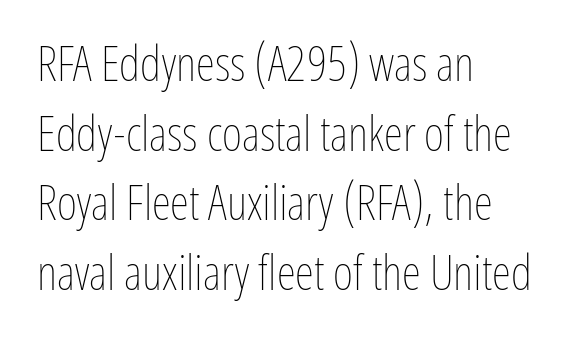
{"italic": "no", "bold": "no", "weight": "thin", "width": "condensed", "stroke_contrast": "low", "x_height": "medium", "monospaced": "no", "underline": "no", "align": "left", "line_spacing": "normal", "line_spacing_ratio": 1.42, "letter_spacing": "normal", "letter_spacing_em": 0.0, "glyph_px": 49}
